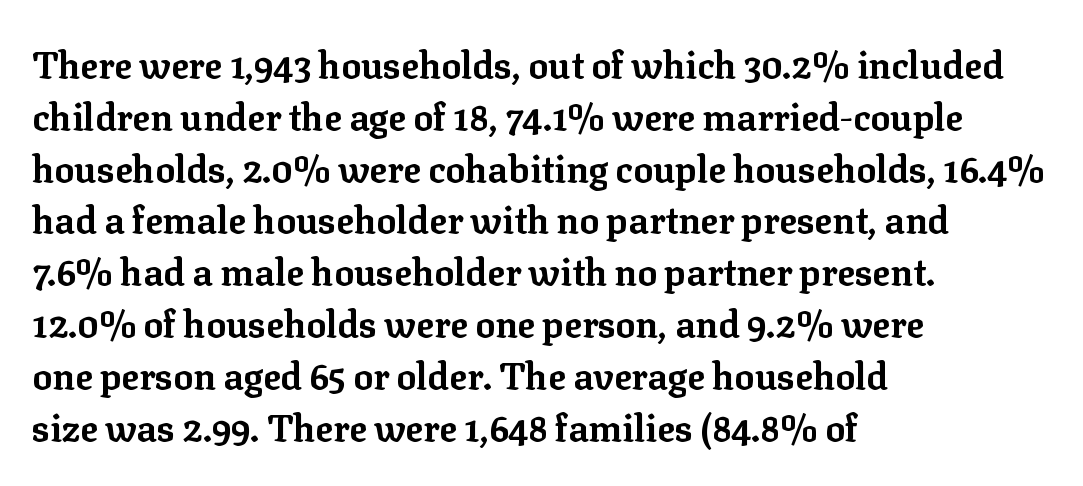
Q: Is the text bold? A: Yes.
Q: Is the text italic (slanted)? A: No, it is upright.
Q: Is the typeface a serif or a sans-serif typeface? A: Serif.
Q: Is the text underlined? A: No.
Q: How is the paragraph aligned? A: Left-aligned.
Q: Is the spacing between letters normal or unusually wide? A: Normal.
Q: Is the spacing between lines tight, normal or loose? A: Normal.
Q: Width (condensed, normal, or wide)? A: Normal.
Q: Stroke contrast? A: Low.
Q: x-height? A: Medium.
Q: Monospaced? A: No.
